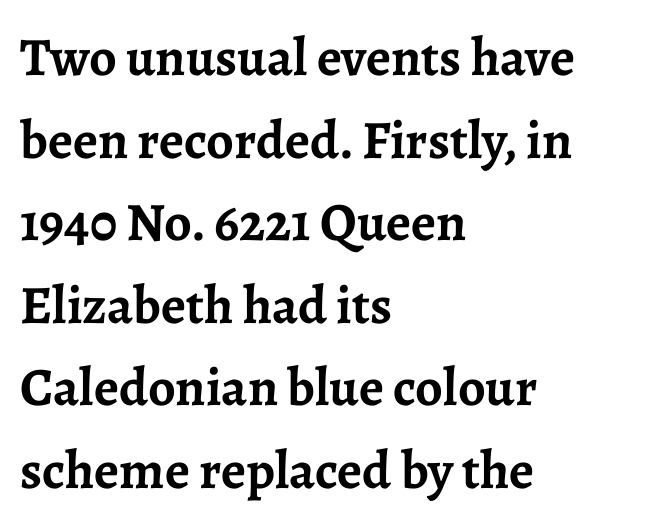
Here the glyphs are tracked normally, forming tight word shapes. Type style note: has serifs. Visually the block forms a straight wall on the left and a jagged coastline on the right. Italic? Not at all — the glyphs are vertical. The sample has been set heavy, in full bold.
